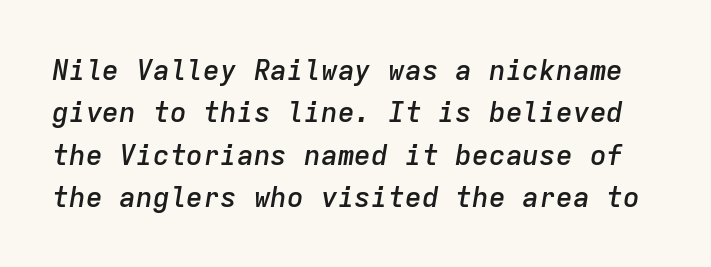
The image shows 28 px semibold type, italic (leaning right), monospaced; set normal line spacing (1.51x), normal letter spacing, not underlined; low stroke contrast and a medium x-height.
